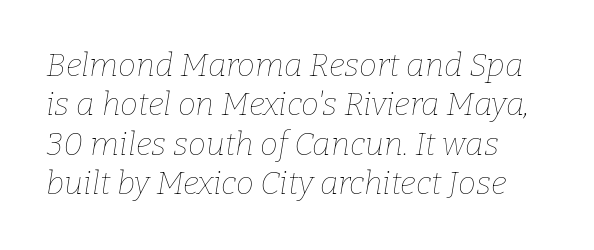
{"italic": "yes", "lean": "right", "slant_degrees": 9, "bold": "no", "weight": "thin", "width": "normal", "stroke_contrast": "low", "x_height": "medium", "monospaced": "no", "underline": "no", "line_spacing_ratio": 1.23, "letter_spacing": "normal", "letter_spacing_em": 0.0, "glyph_px": 32}
